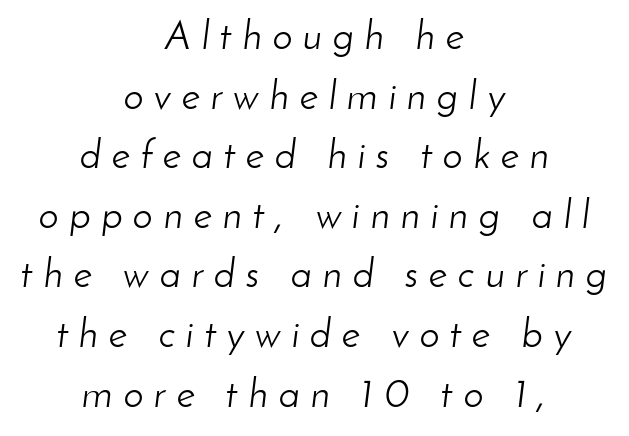
Vertical stems look standard width or narrower in stroke. Compared with a flush-left layout, this one balances lines on the center instead. This sample has the flowing, uneven cadence of proportional lettering. Clear beneath every line of the passage.
